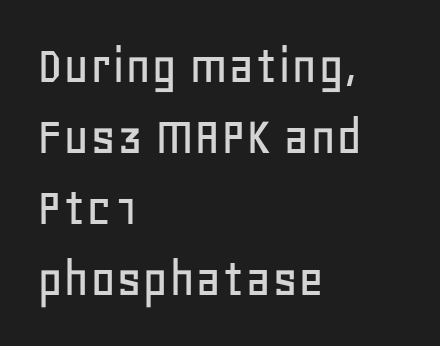
Q: Is the text italic (slanted)? A: No, it is upright.
Q: Is the typeface a serif or a sans-serif typeface? A: Sans-serif.
Q: Is the text underlined? A: No.
Q: How is the paragraph aligned? A: Left-aligned.
Q: Is the spacing between letters normal or unusually wide? A: Normal.
Q: Is the spacing between lines tight, normal or loose? A: Normal.
Q: Width (condensed, normal, or wide)? A: Normal.
Q: Stroke contrast? A: Low.
Q: x-height? A: Large.
Q: Monospaced? A: No.
